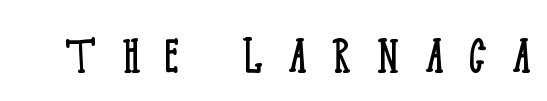
Looks like regular typesetting: each glyph gets only the width it needs. The letters look calm and open, with moderate or lighter stems. The letterforms stand isolated, each surrounded by extra space. Unlike italic type, these characters show no tilt at all. Lines of text with bare space underneath.
